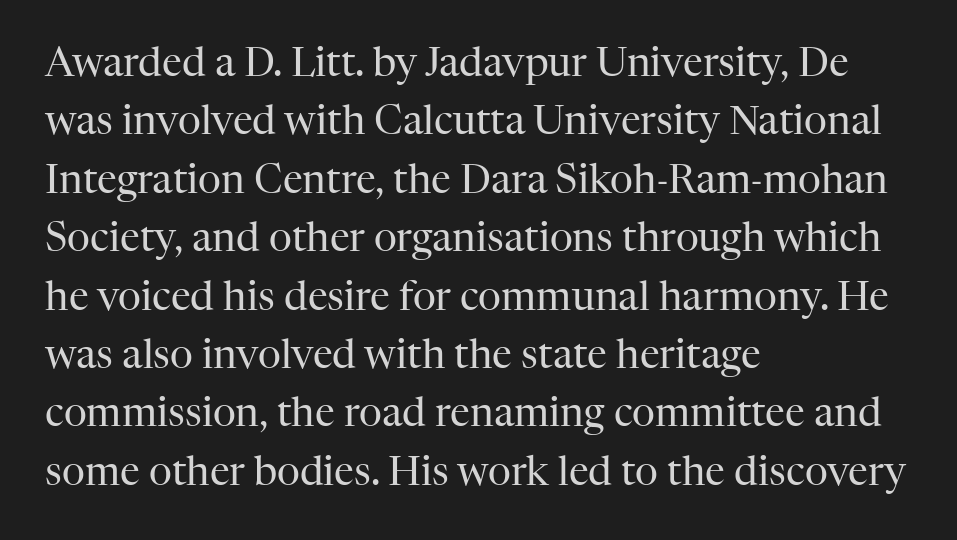
The image shows 40 px regular-weight serif type, upright; set left-aligned, normal line spacing (1.46x), normal letter spacing, not underlined; high stroke contrast and a medium x-height.
